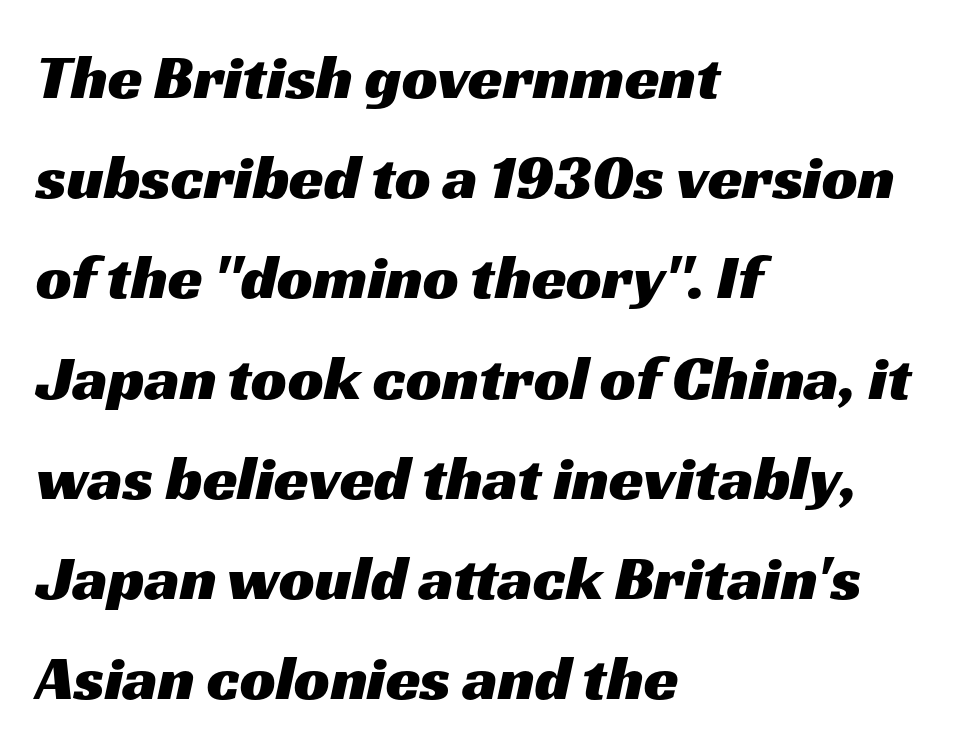
The image shows 63 px wide sans-serif type; set left-aligned, normal line spacing (1.59x), normal letter spacing, not underlined; medium stroke contrast and a medium x-height.
